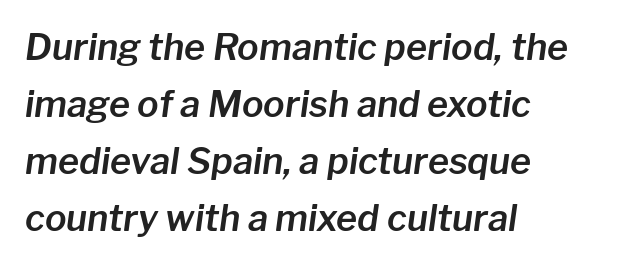
The image shows 36 px text type, italic (leaning right); set left-aligned, normal line spacing (1.58x), normal letter spacing, not underlined; low stroke contrast and a medium x-height.
